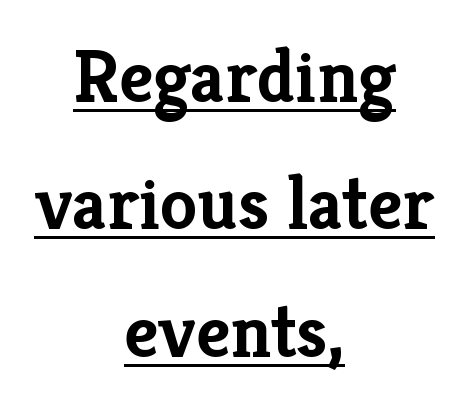
Upright lettering throughout. This sample uses a serif face. Glance below the letters and you will spot a drawn line. Layout note: lines centered. Line spacing here is normal. Here the glyphs are tracked normally, forming tight word shapes.
